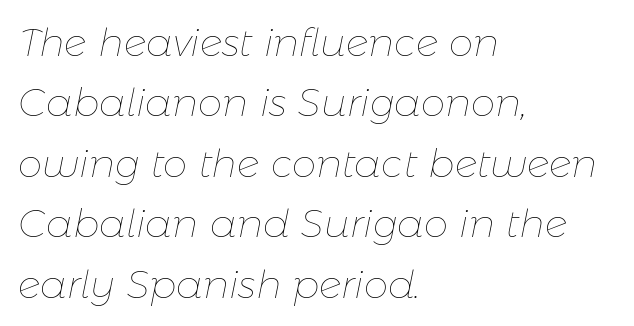
The image shows 39 px thin type, italic (leaning right); set left-aligned, normal line spacing (1.55x), normal letter spacing, not underlined; low stroke contrast and a medium x-height.
